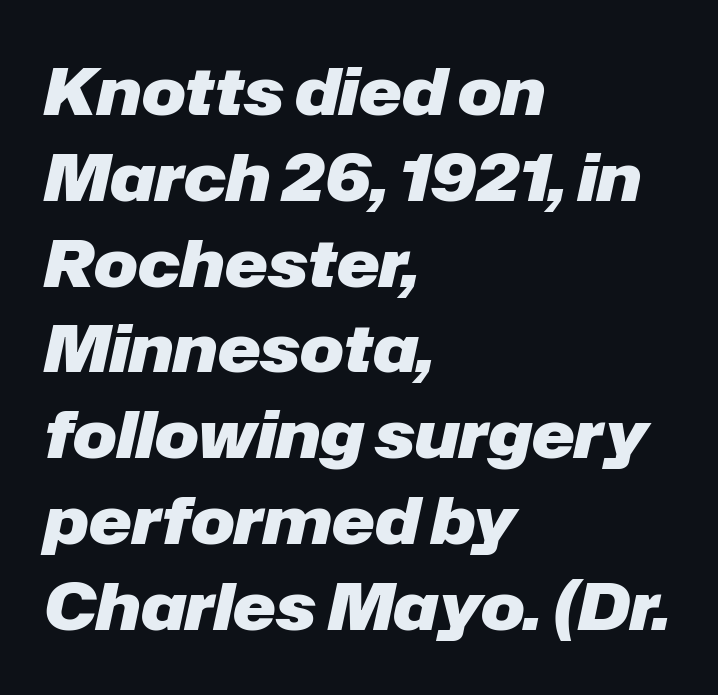
{"italic": "yes", "lean": "right", "slant_degrees": 12, "bold": "yes", "weight": "heavy", "width": "normal", "stroke_contrast": "low", "x_height": "medium", "monospaced": "no", "underline": "no", "align": "left", "line_spacing": "normal", "line_spacing_ratio": 1.32, "letter_spacing": "normal", "letter_spacing_em": 0.0, "glyph_px": 65}
